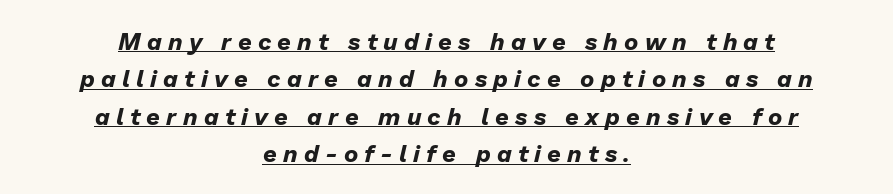
{"italic": "yes", "lean": "right", "slant_degrees": 13, "bold": "yes", "underline": "yes", "align": "center", "line_spacing": "normal", "line_spacing_ratio": 1.56, "letter_spacing": "wide", "letter_spacing_em": 0.26, "glyph_px": 24}
